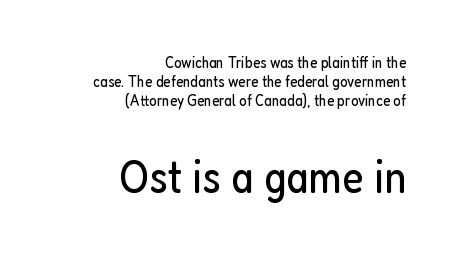
The image shows 47 px regular-weight, condensed sans-serif type, upright; set right-aligned, line spacing 1.2x, normal letter spacing, not underlined; the second (bottom) block is 2.94x larger; low stroke contrast and a medium x-height.
